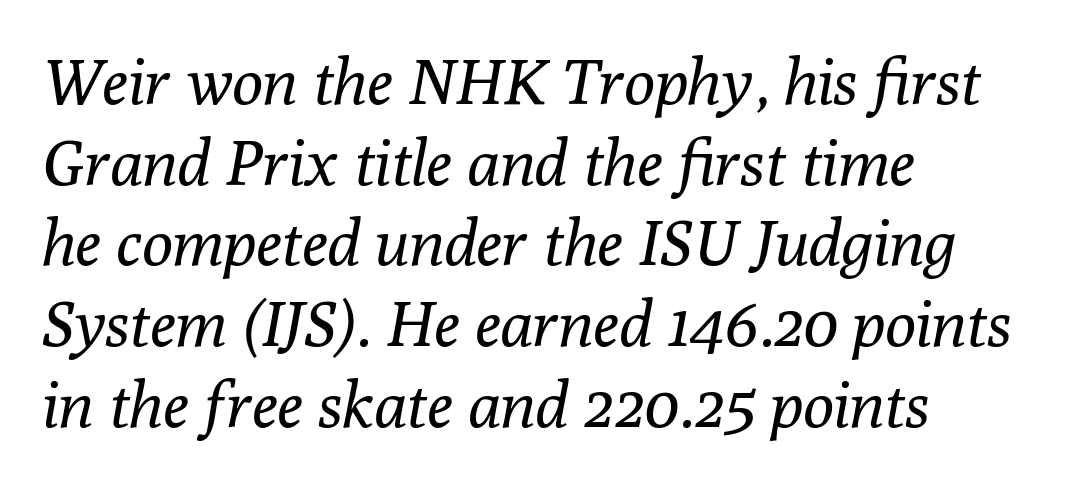
The image shows 64 px regular-weight serif type, italic (leaning right); set left-aligned, normal line spacing (1.26x), normal letter spacing, not underlined; low stroke contrast and a medium x-height.
